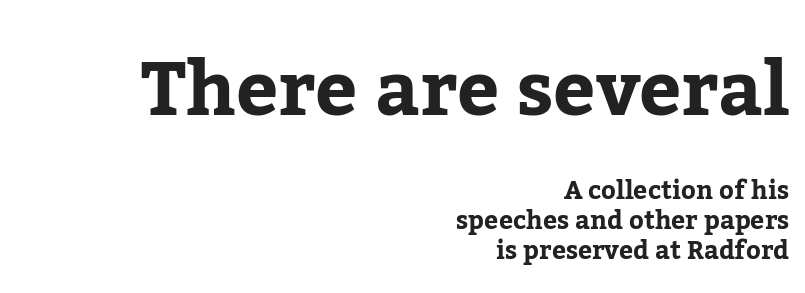
The image shows 75 px serif type, upright; set right-aligned, line spacing 1.2x, normal letter spacing, not underlined; the first (top) block is 3.0x larger; low stroke contrast and a medium x-height.
